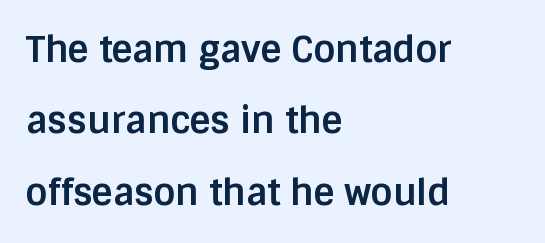
{"serif": "no", "italic": "no", "bold": "yes", "weight": "bold", "width": "normal", "stroke_contrast": "low", "x_height": "large", "monospaced": "no", "underline": "no", "align": "left", "line_spacing": "loose", "line_spacing_ratio": 1.98, "letter_spacing": "normal", "letter_spacing_em": 0.0, "glyph_px": 36}
